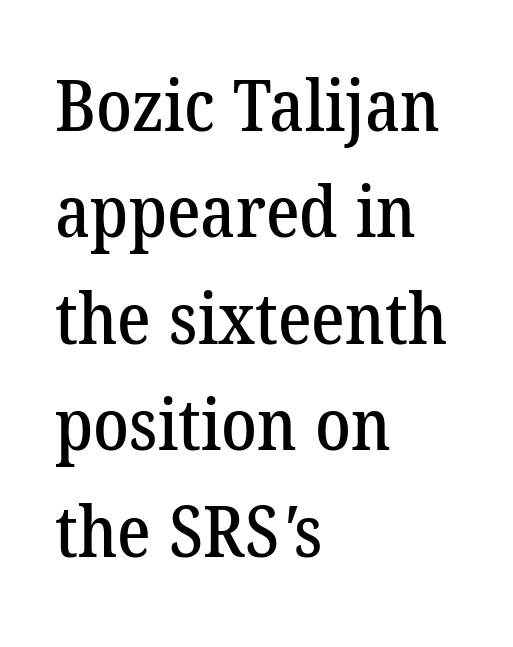
The image shows 71 px serif type; set left-aligned, normal line spacing (1.5x), normal letter spacing, not underlined; low stroke contrast and a medium x-height.
